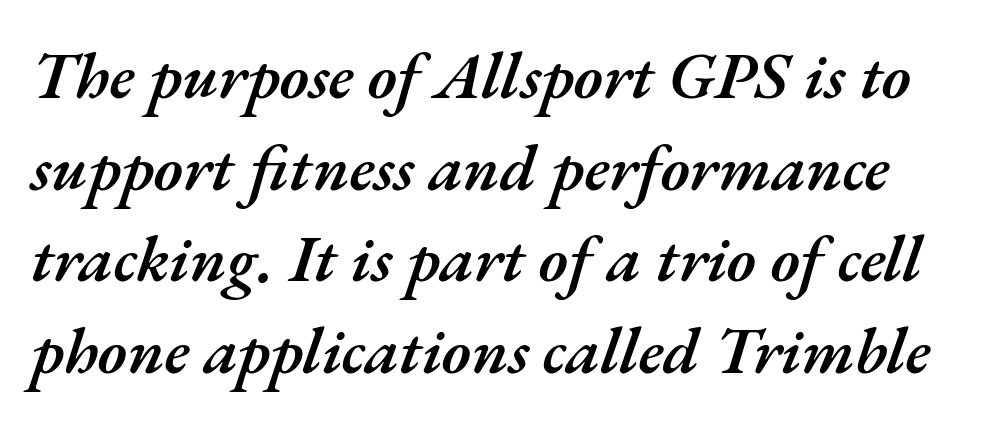
Q: Is the text bold? A: Semi-bold.
Q: Is the text italic (slanted)? A: Yes, it leans right by about 17 degrees.
Q: Is the text underlined? A: No.
Q: Is the spacing between letters normal or unusually wide? A: Normal.
Q: Is the spacing between lines tight, normal or loose? A: Normal.
Q: Width (condensed, normal, or wide)? A: Normal.
Q: Stroke contrast? A: Medium.
Q: x-height? A: Small.
Q: Monospaced? A: No.
